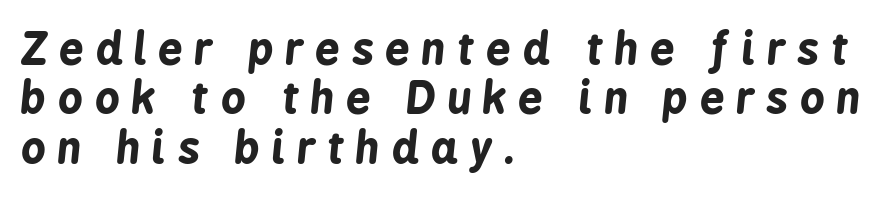
Leftover space on each line is placed entirely after the last word. The lettering tilts uniformly, giving the passage an italic look. In terms of letterspacing, this is a distinctly airy, spread setting. Every letter is thick-stroked: bold, no question.
